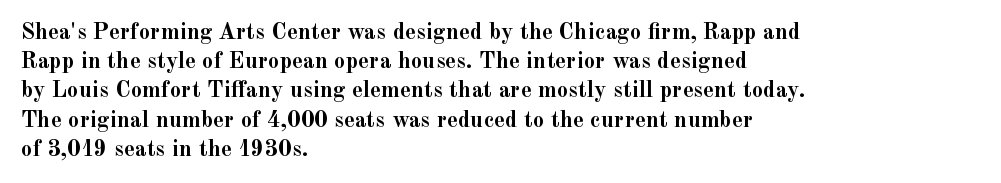
{"italic": "no", "bold": "yes", "underline": "no", "align": "left", "line_spacing": "normal", "line_spacing_ratio": 1.27, "letter_spacing": "normal", "letter_spacing_em": 0.0, "glyph_px": 23}
